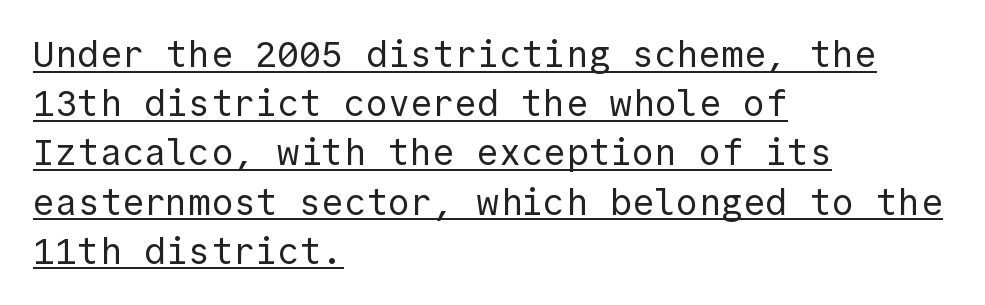
Q: Is the text bold? A: No.
Q: Is the text italic (slanted)? A: No, it is upright.
Q: Is the typeface a serif or a sans-serif typeface? A: Sans-serif.
Q: Is the text underlined? A: Yes.
Q: How is the paragraph aligned? A: Left-aligned.
Q: Is the spacing between letters normal or unusually wide? A: Normal.
Q: Is the spacing between lines tight, normal or loose? A: Normal.
Q: Width (condensed, normal, or wide)? A: Normal.
Q: x-height? A: Medium.
Q: Monospaced? A: Yes.
